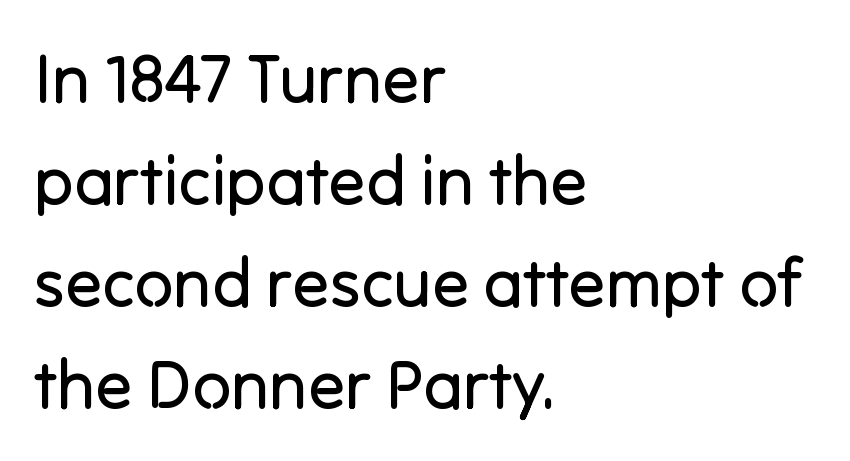
The image shows 68 px regular-weight sans-serif type, upright; set left-aligned, normal line spacing (1.5x), normal letter spacing, not underlined; low stroke contrast and a medium x-height.
